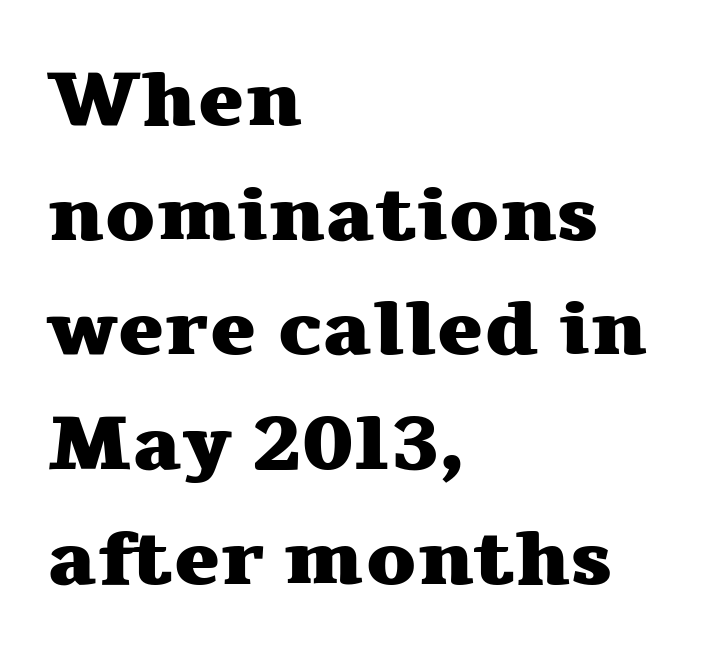
The rendering uses a moderate line-height, typical for paragraphs. These lines are rendered in a variable-pitch font. Check where the strokes stop: tiny serifs finish them off. Check under the words: just untouched page. The lettering stays uniformly vertical, giving the passage a roman look. On the weight axis this lands at bold, roughly 700.
